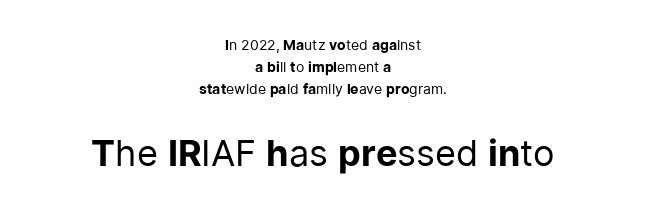
{"serif": "no", "italic": "no", "bold": "no", "weight": "regular", "width": "normal", "stroke_contrast": "low", "x_height": "medium", "monospaced": "no", "underline": "no", "align": "center", "line_spacing": "normal", "line_spacing_ratio": 1.58, "letter_spacing": "normal", "letter_spacing_em": 0.0, "larger_block": "second", "size_ratio": 2.57, "glyph_px": 36}
